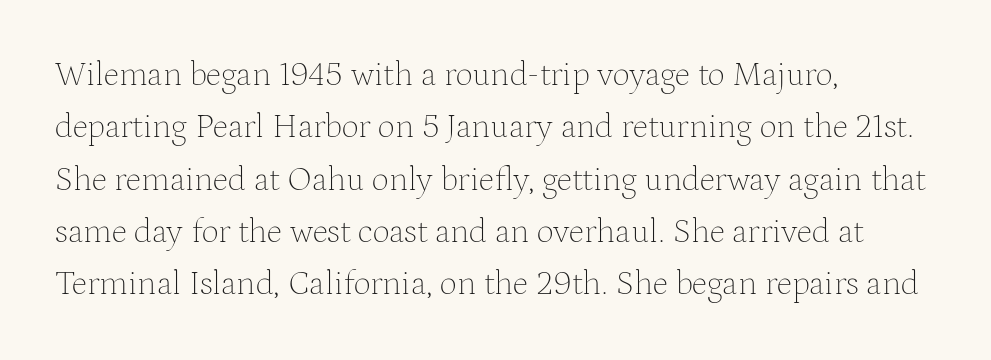
There is no visible air inserted between adjacent glyphs. The designer left line spacing at the default. The typesetting does not lean heavy: it is not bold. In CSS terms this would be text-align: left. I'd call this a serif setting — the letters wear small feet. The strip under each line holds only bare page.
